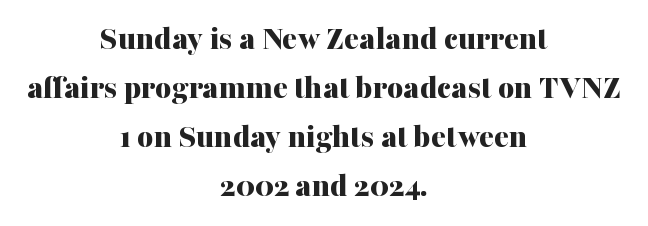
Proportional: the letters do not fall into vertical columns. Check under the words: just untouched page. The font family rendered here belongs to the serif group. These lines were composed using upright roman letters. Rows of type keep a routine distance in the vertical direction. Compared with an ordinary text face, these strokes are far heavier — a full bold.
